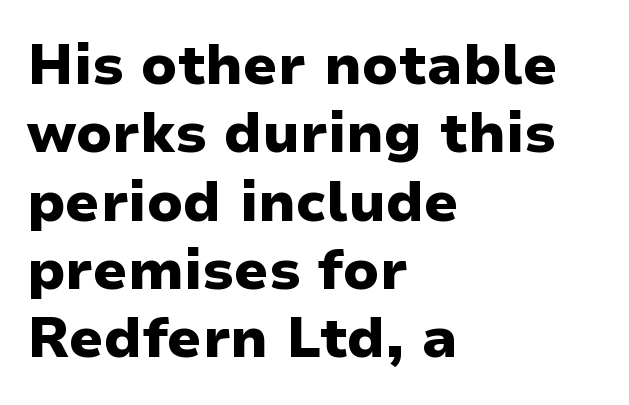
Q: Is the text bold? A: Yes.
Q: Is the text italic (slanted)? A: No, it is upright.
Q: Is the typeface a serif or a sans-serif typeface? A: Sans-serif.
Q: Is the text underlined? A: No.
Q: How is the paragraph aligned? A: Left-aligned.
Q: Is the spacing between letters normal or unusually wide? A: Normal.
Q: Width (condensed, normal, or wide)? A: Normal.
Q: Stroke contrast? A: Low.
Q: x-height? A: Medium.
Q: Monospaced? A: No.
